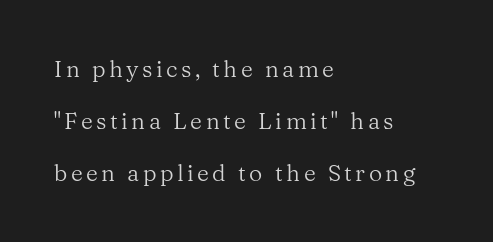
The typesetter chose a ragged-right arrangement here. Nothing heavy about these letters — not bold at all. Decoration check: the copy has no underline. This is roman type, the default non-slanted kind. Widely set lines give the paragraph a tall, airy silhouette.
